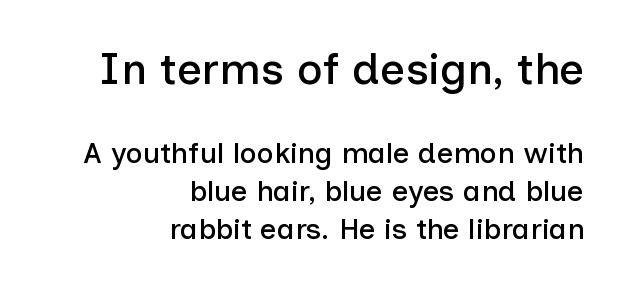
Regular leading. Do the letters lean? They stand straight. Each row of text sits above clean, open space. Caption: multi-line text, flush right, ragged left.
